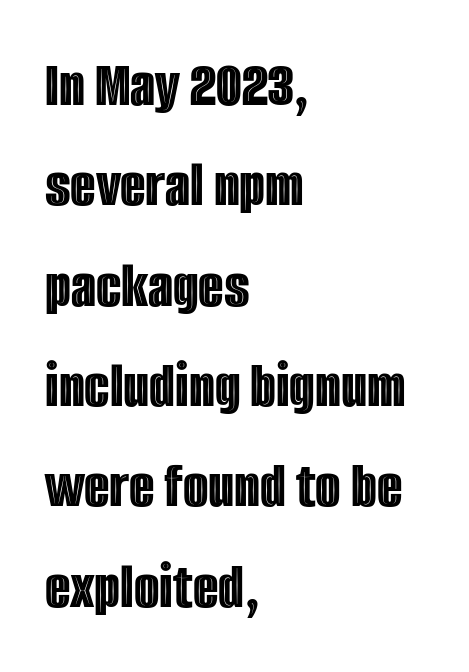
{"italic": "no", "width": "condensed", "x_height": "large", "monospaced": "no", "underline": "no", "align": "left", "line_spacing": "normal", "line_spacing_ratio": 1.52, "letter_spacing": "normal", "letter_spacing_em": 0.0, "glyph_px": 66}
